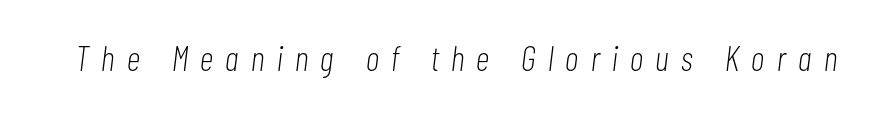
Q: Is the text bold? A: No.
Q: Is the text italic (slanted)? A: Yes, it leans right by about 7 degrees.
Q: Is the text underlined? A: No.
Q: Is the spacing between letters normal or unusually wide? A: Unusually wide.
Q: Width (condensed, normal, or wide)? A: Condensed.
Q: Stroke contrast? A: Low.
Q: x-height? A: Medium.
Q: Monospaced? A: No.
